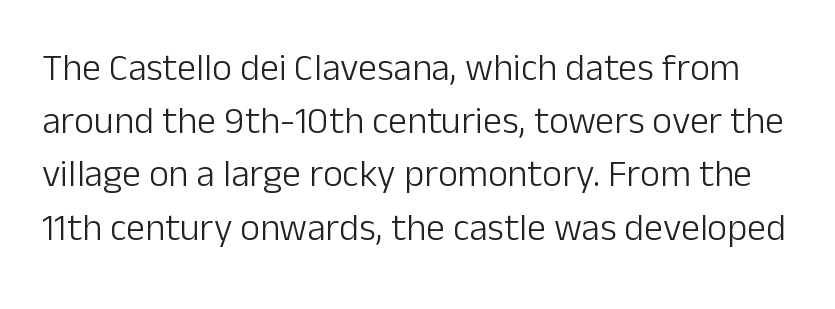
Nothing heavy about these letters — not bold at all. Are there feet on the stems? There aren't — it's a sans. Between one letter and the next there's only the usual sliver of space. Character widths vary here, with narrow letters taking less room than wide ones.
